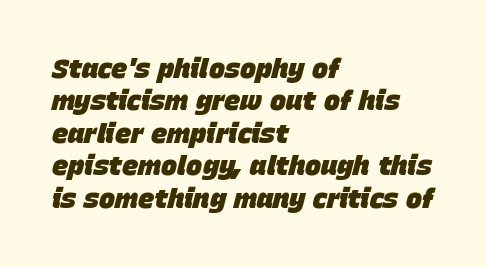
The image shows 27 px bold type, italic (leaning right); set left-aligned, line spacing 1.2x, normal letter spacing, not underlined.
